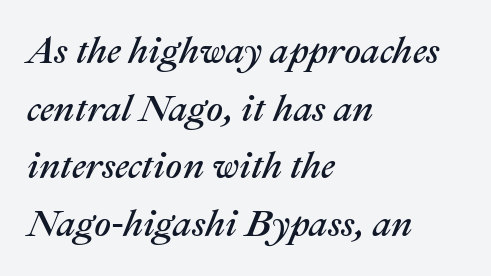
{"italic": "yes", "lean": "right", "slant_degrees": 22, "width": "normal", "stroke_contrast": "medium", "x_height": "medium", "monospaced": "no", "underline": "no", "align": "left", "line_spacing": "normal", "line_spacing_ratio": 1.56, "letter_spacing": "normal", "letter_spacing_em": 0.0, "glyph_px": 37}
